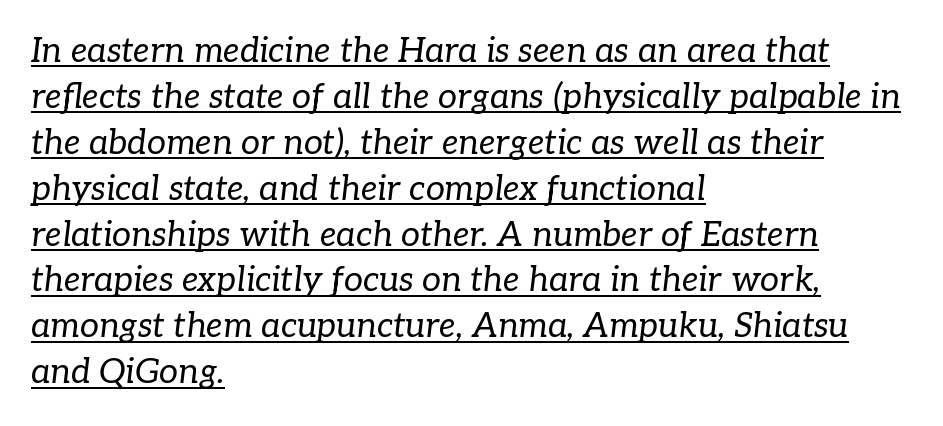
{"serif": "yes", "italic": "yes", "lean": "right", "slant_degrees": 7, "bold": "no", "weight": "regular", "width": "normal", "stroke_contrast": "low", "x_height": "medium", "monospaced": "no", "underline": "yes", "align": "left", "line_spacing": "normal", "line_spacing_ratio": 1.35, "letter_spacing": "normal", "letter_spacing_em": 0.0, "glyph_px": 34}
